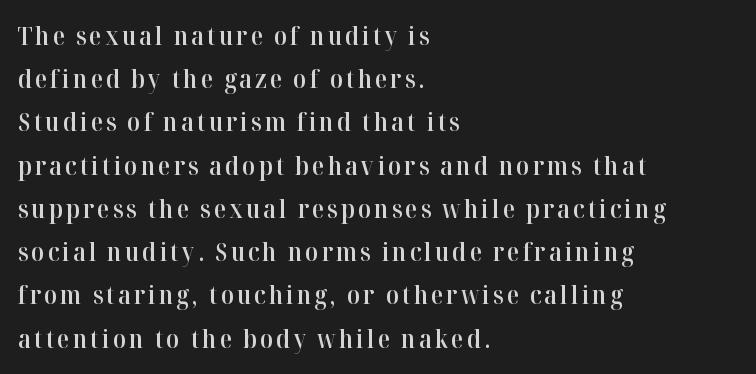
The image shows 25 px text type, upright; set left-aligned, line spacing 1.73x, not underlined.
